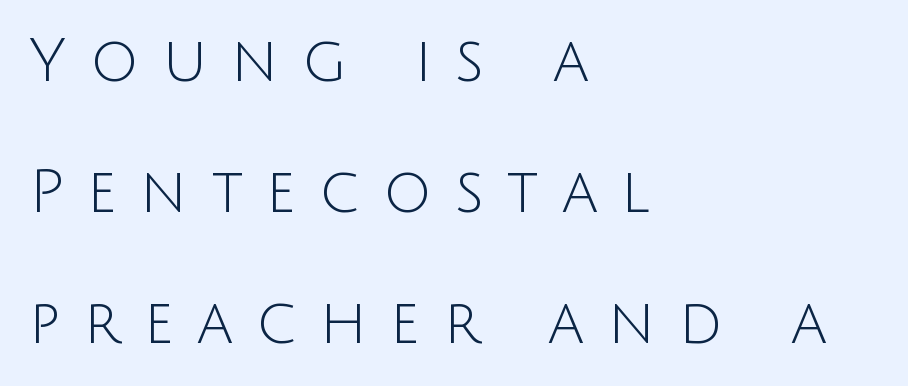
This sample uses a sans-serif face. Glance below the letters and you will spot only blank space. The passage shown has open, widely tracked lettering throughout. A typesetter would call this proportional, since set widths differ per character.
